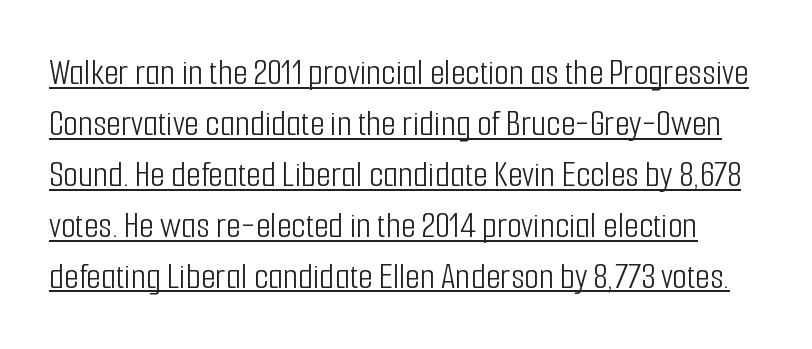
The image shows 38 px light, condensed sans-serif type, upright; set normal line spacing (1.34x), normal letter spacing, underlined; low stroke contrast and a medium x-height.
